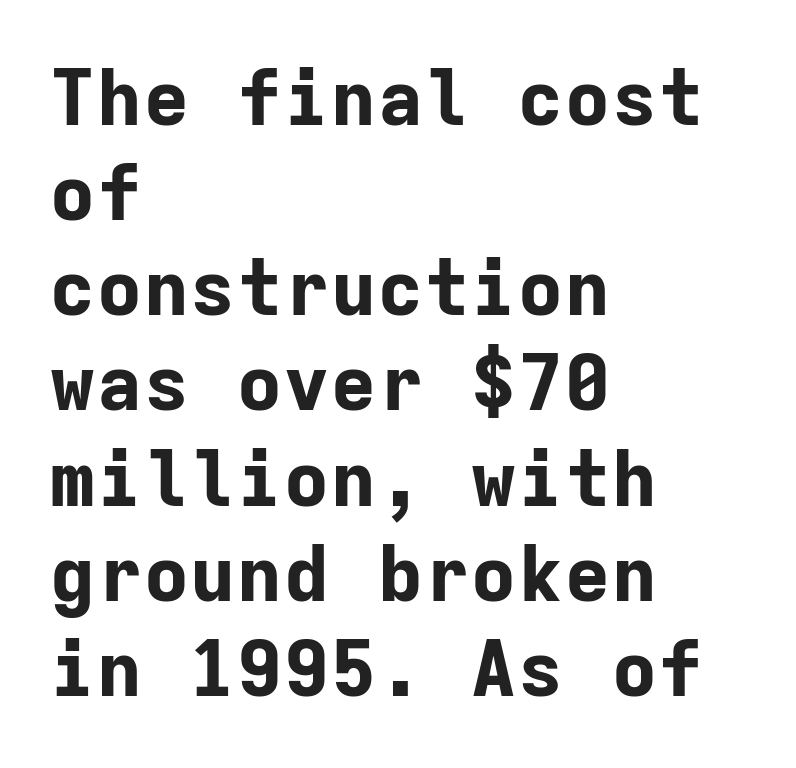
{"serif": "no", "italic": "no", "bold": "yes", "weight": "bold", "width": "normal", "stroke_contrast": "low", "x_height": "medium", "monospaced": "yes", "underline": "no", "align": "left", "line_spacing_ratio": 1.22, "letter_spacing": "normal", "letter_spacing_em": 0.0, "glyph_px": 78}
